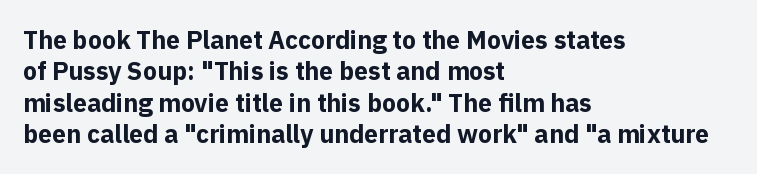
The image shows 25 px bold type, upright; set left-aligned, normal line spacing (1.26x), normal letter spacing, not underlined.
